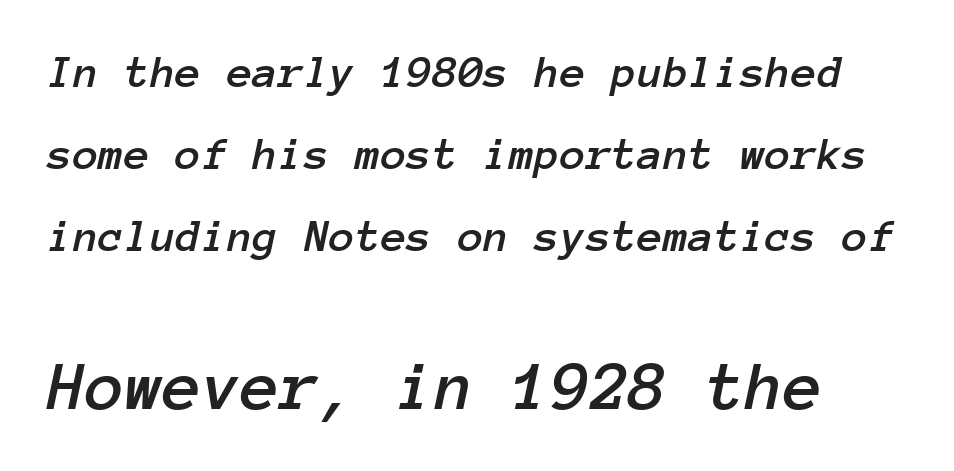
{"italic": "yes", "lean": "right", "slant_degrees": 12, "width": "normal", "stroke_contrast": "low", "x_height": "medium", "monospaced": "yes", "underline": "no", "line_spacing_ratio": 1.74, "letter_spacing": "normal", "letter_spacing_em": 0.0, "larger_block": "second", "size_ratio": 1.51, "glyph_px": 71}
